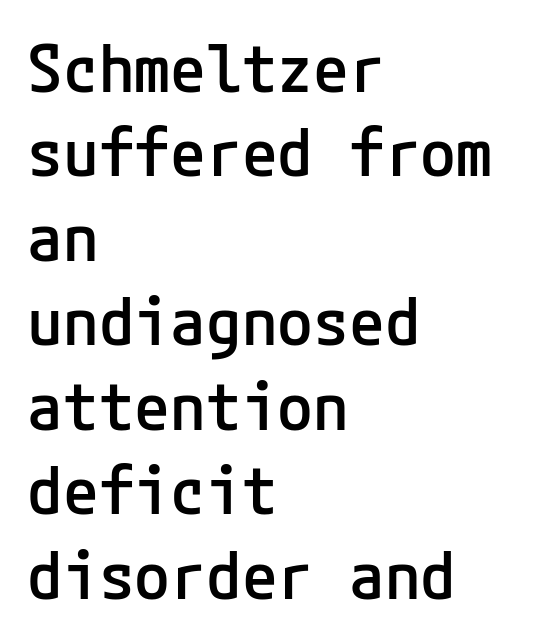
{"serif": "no", "italic": "no", "bold": "semi", "weight": "semibold", "width": "normal", "stroke_contrast": "low", "x_height": "medium", "underline": "no", "align": "left", "line_spacing": "normal", "line_spacing_ratio": 1.3, "letter_spacing": "normal", "letter_spacing_em": 0.0, "glyph_px": 65}
